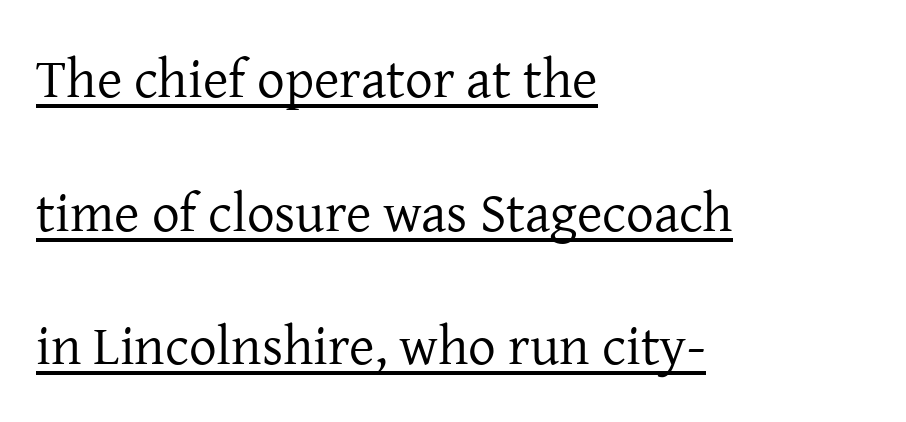
Vertically, the passage feels expansive, rows floating well apart. The letterforms sit shoulder to shoulder at normal distance. The letterforms sit at book weight or below. The rendered words wear a rule along their underside. Type style note: has serifs. You can tell it's not italic because the verticals are truly vertical.
